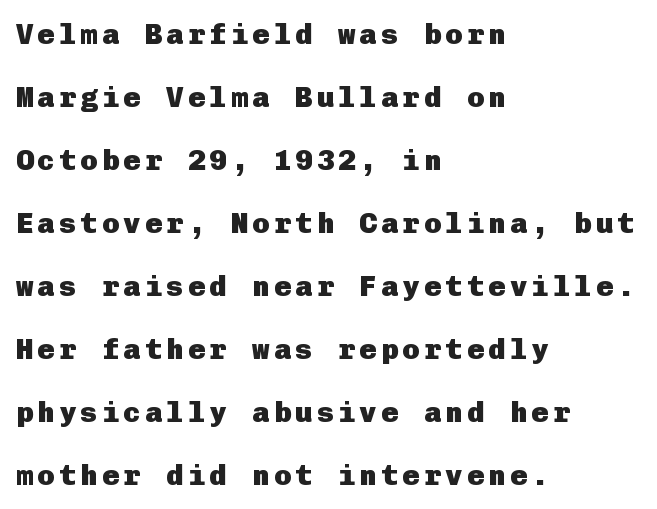
{"serif": "no", "italic": "no", "bold": "yes", "weight": "heavy", "width": "normal", "stroke_contrast": "low", "x_height": "medium", "underline": "no", "align": "left", "line_spacing": "loose", "line_spacing_ratio": 2.17, "glyph_px": 29}
